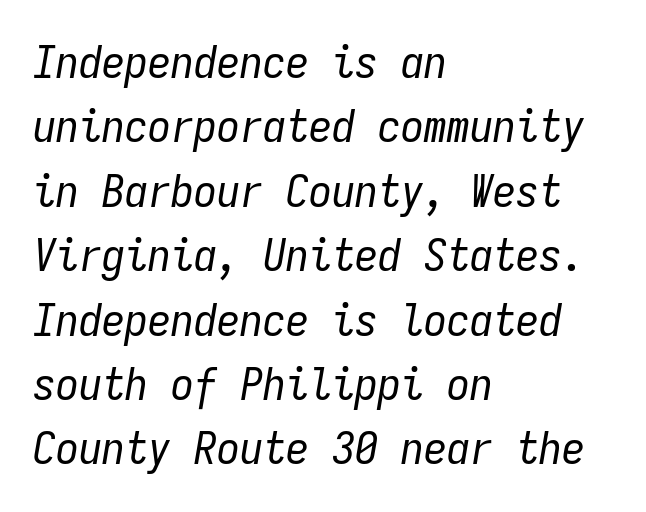
A typesetter would call this monospace, since all characters share one set width. Tracking value appears to be zero — textbook default spacing. Reading down the column, the eye jumps a familiar distance to each next line. Weight: not bold — regular or lighter. The passage is arranged the way most books set body copy — flush left.
